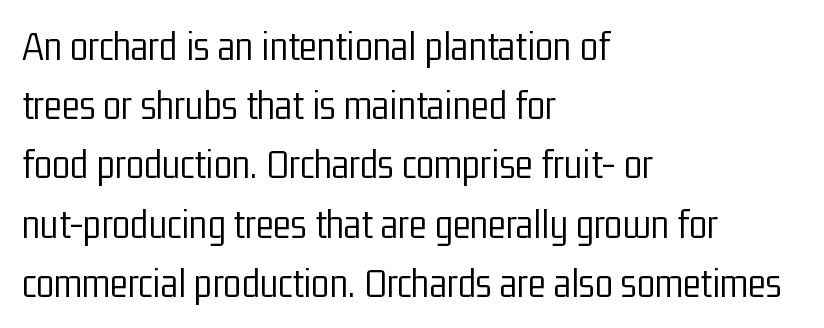
Q: Is the text bold? A: No.
Q: Is the text italic (slanted)? A: No, it is upright.
Q: Is the typeface a serif or a sans-serif typeface? A: Sans-serif.
Q: Is the text underlined? A: No.
Q: How is the paragraph aligned? A: Left-aligned.
Q: Is the spacing between letters normal or unusually wide? A: Normal.
Q: Is the spacing between lines tight, normal or loose? A: Normal.
Q: Width (condensed, normal, or wide)? A: Condensed.
Q: Stroke contrast? A: Low.
Q: x-height? A: Medium.
Q: Monospaced? A: No.
